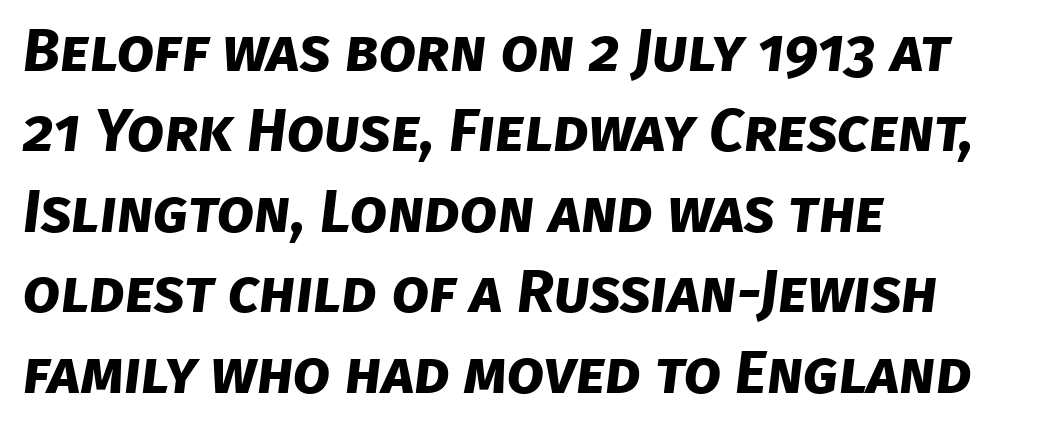
The image shows 60 px bold sans-serif type; set left-aligned, normal line spacing (1.34x), normal letter spacing, not underlined; low stroke contrast and a large x-height.
